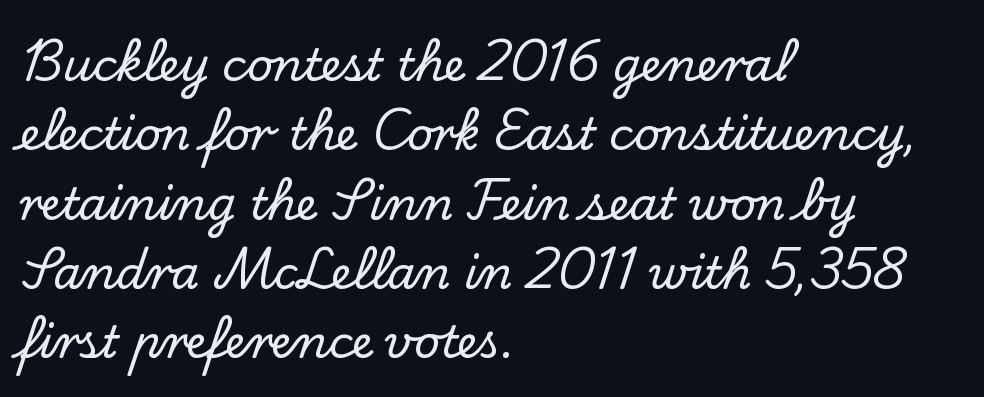
Q: Is the text italic (slanted)? A: Yes.
Q: Is the typeface a serif or a sans-serif typeface? A: Serif.
Q: Is the text underlined? A: No.
Q: How is the paragraph aligned? A: Left-aligned.
Q: Is the spacing between letters normal or unusually wide? A: Normal.
Q: Is the spacing between lines tight, normal or loose? A: Normal.
Q: Width (condensed, normal, or wide)? A: Normal.
Q: Stroke contrast? A: Low.
Q: x-height? A: Small.
Q: Monospaced? A: No.
